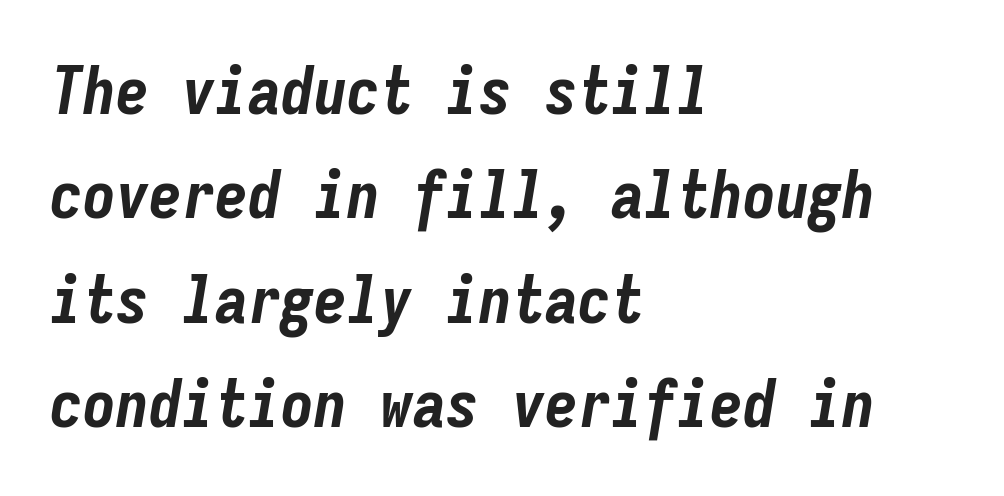
Chunky letters — that's bold for sure. Underline: absent. These lines sit exactly where default settings would place them. The face used here is monospaced, like something from a code editor.
